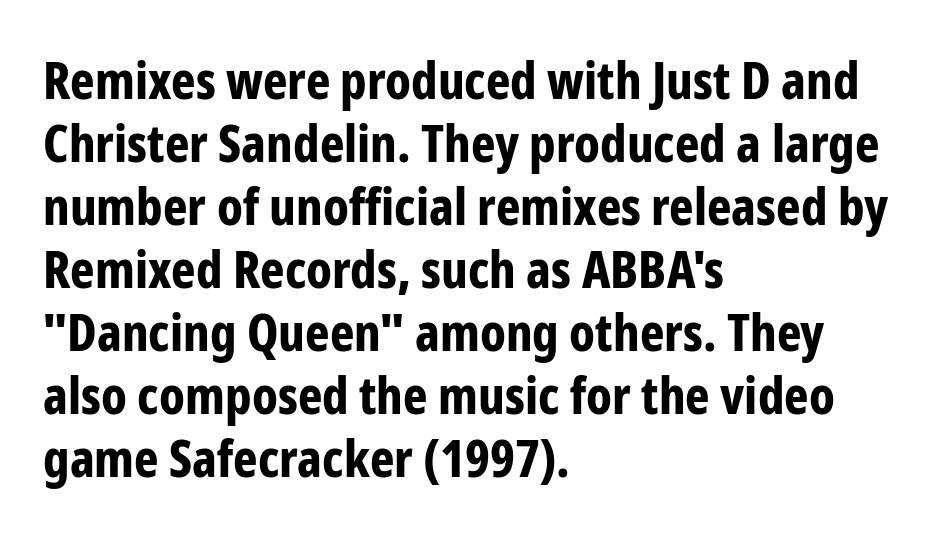
{"serif": "no", "italic": "no", "bold": "yes", "weight": "bold", "width": "condensed", "stroke_contrast": "low", "x_height": "medium", "monospaced": "no", "underline": "no", "align": "left", "line_spacing_ratio": 1.21, "letter_spacing": "normal", "letter_spacing_em": 0.0, "glyph_px": 52}
